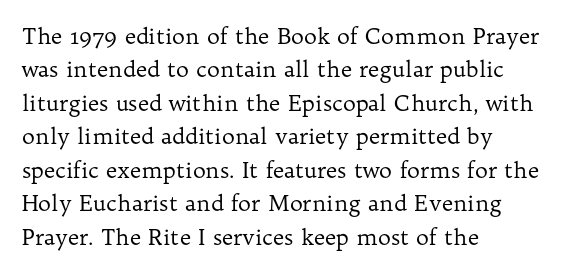
Summary of vertical rhythm: regular, with standard interline spacing. No extra ink here — the face is not bold. Quick note: not italic, upright. Horizontal alignment here is leftward, the default for most running prose.
